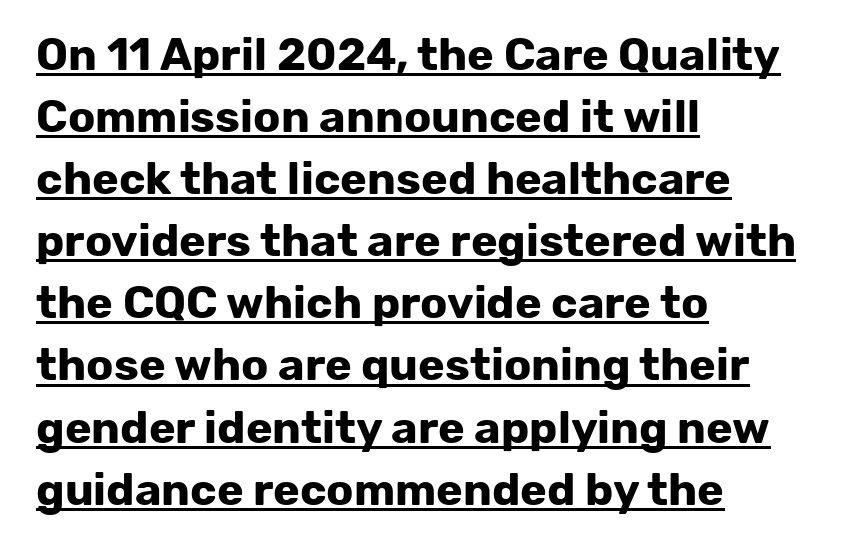
Set as a true bold cut, around the 700 mark. Quick note: underline on. Do the letters lean? They stand straight. How would I describe the line gaps? Plain and ordinary. The letters advance in unequal steps, a hallmark of proportional type. Nothing sits at the stroke ends, so this counts as sans-serif.
